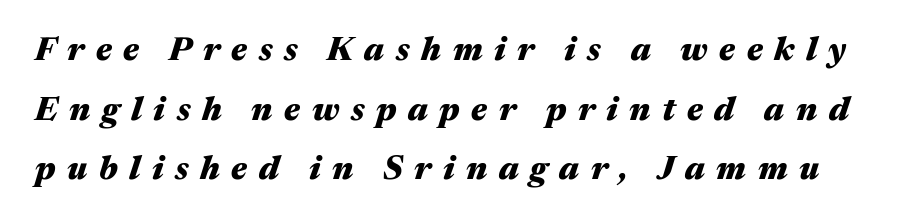
The image shows 33 px heavy, wide type, italic (leaning right); set line spacing 1.81x, unusually wide letter spacing (+0.35 em), not underlined; medium stroke contrast and a medium x-height.
